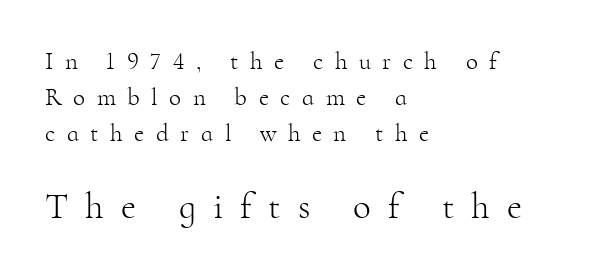
Weight: not bold — regular or lighter. The gaps between neighbouring characters are conspicuously large. A roman cut, with each character standing at attention. Type size steps up from the first block to the second. Each letter keeps its own natural width here, so spacing adapts to shape.
